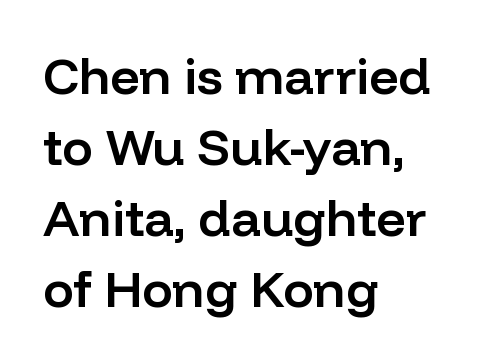
The image shows 51 px semibold sans-serif type, upright; set left-aligned, normal line spacing (1.39x), normal letter spacing, not underlined; low stroke contrast and a medium x-height.
